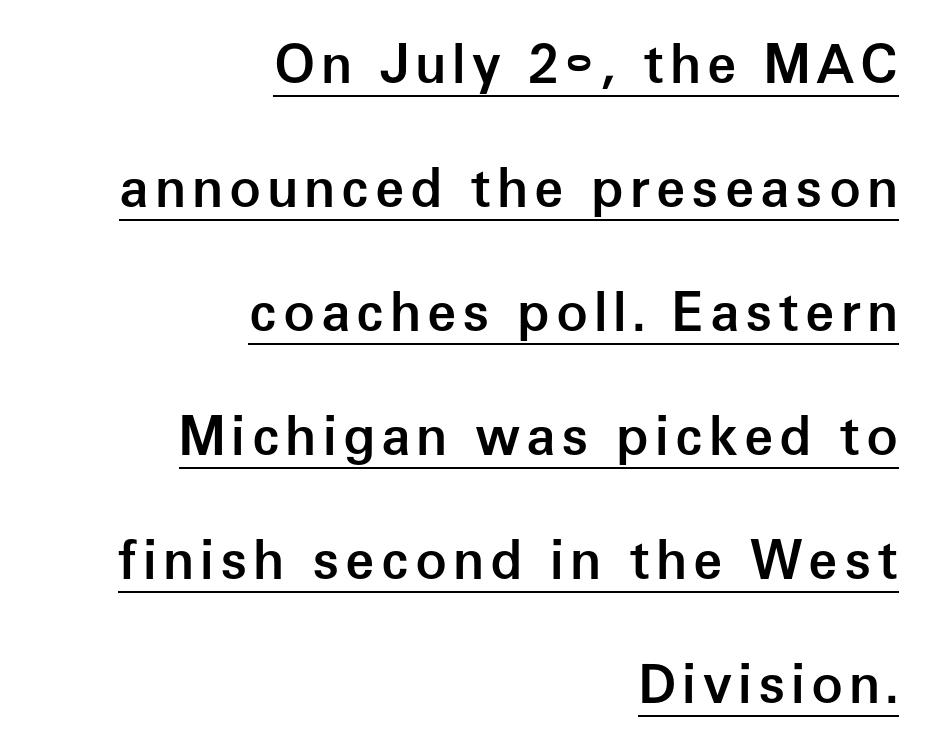
Q: Is the text bold? A: Semi-bold.
Q: Is the text italic (slanted)? A: No, it is upright.
Q: Is the typeface a serif or a sans-serif typeface? A: Sans-serif.
Q: Is the text underlined? A: Yes.
Q: How is the paragraph aligned? A: Right-aligned.
Q: Is the spacing between lines tight, normal or loose? A: Loose.
Q: Width (condensed, normal, or wide)? A: Normal.
Q: Stroke contrast? A: Low.
Q: x-height? A: Medium.
Q: Monospaced? A: No.
